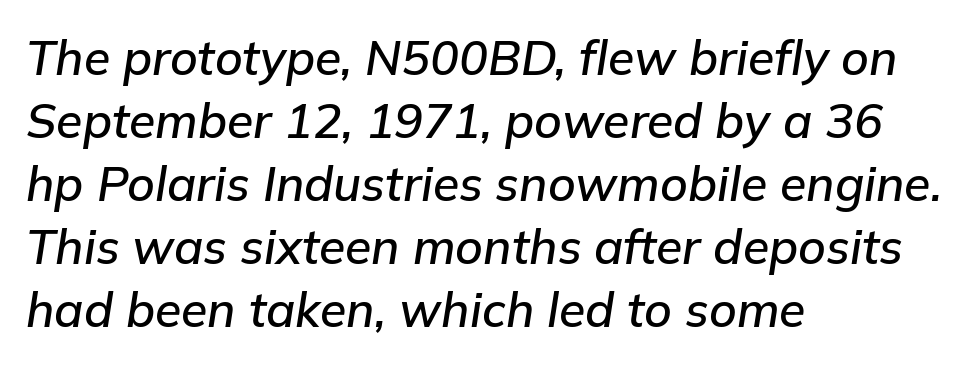
Beneath every word, the page is bare. No extra tracking has been applied to these lines. Compared with ordinary roman type, these characters are visibly tilted. Do the characters align in a grid? No, the font is proportional.
